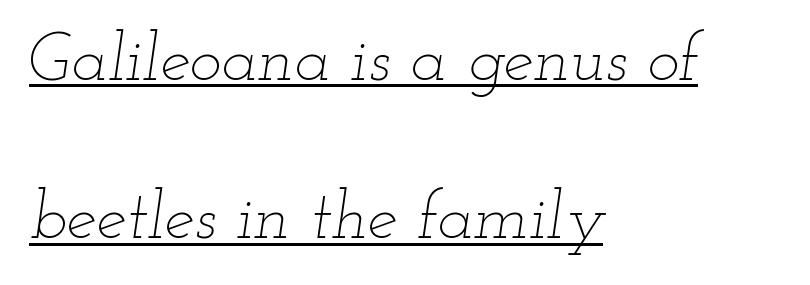
Q: Is the text bold? A: No.
Q: Is the text italic (slanted)? A: Yes, it leans right by about 12 degrees.
Q: Is the text underlined? A: Yes.
Q: How is the paragraph aligned? A: Left-aligned.
Q: Is the spacing between letters normal or unusually wide? A: Normal.
Q: Is the spacing between lines tight, normal or loose? A: Loose.
Q: Width (condensed, normal, or wide)? A: Wide.
Q: Stroke contrast? A: Low.
Q: x-height? A: Small.
Q: Monospaced? A: No.
